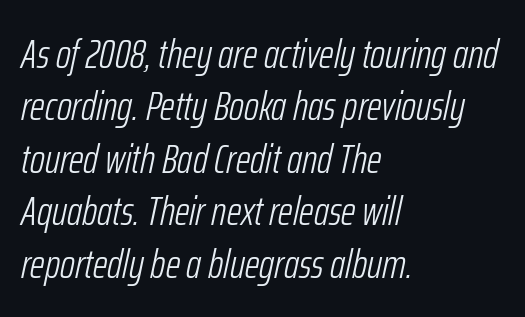
Q: Is the text bold? A: No.
Q: Is the text italic (slanted)? A: Yes, it leans right by about 12 degrees.
Q: Is the text underlined? A: No.
Q: How is the paragraph aligned? A: Left-aligned.
Q: Is the spacing between letters normal or unusually wide? A: Normal.
Q: Is the spacing between lines tight, normal or loose? A: Normal.
Q: Width (condensed, normal, or wide)? A: Condensed.
Q: Stroke contrast? A: Low.
Q: x-height? A: Medium.
Q: Monospaced? A: No.
